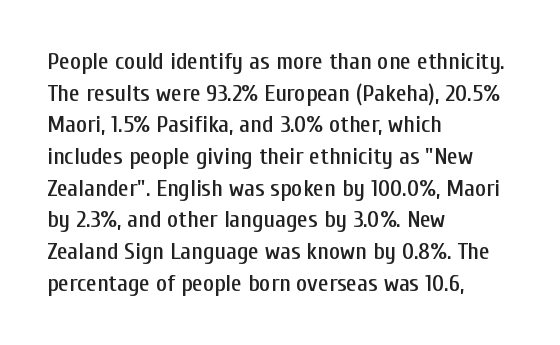
The image shows 24 px text type, upright; set left-aligned, normal line spacing (1.32x), normal letter spacing, not underlined.
